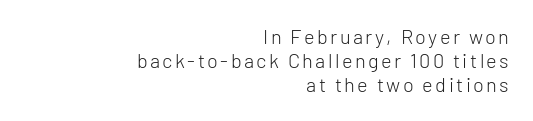
The image shows 20 px text type, upright; set right-aligned, line spacing 1.2x, not underlined.
